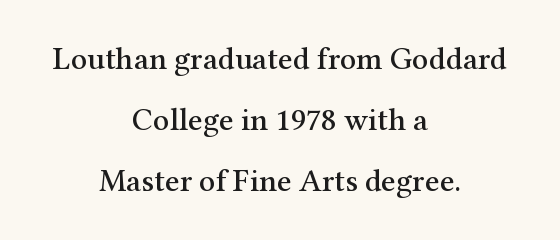
The letters advance in unequal steps, a hallmark of proportional type. Typeset on center — no edge is straight. What kind of face is this? One with serifs. Letter spacing: default.
